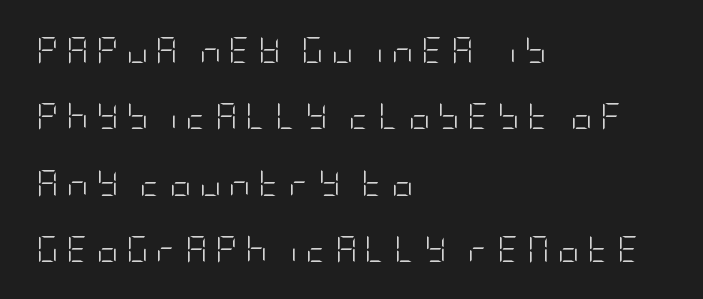
This is roman type, the default non-slanted kind. The passage is arranged the way most books set body copy — flush left. Leading is clearly above the norm, producing a sparse column. Short note: letters widely spaced.
